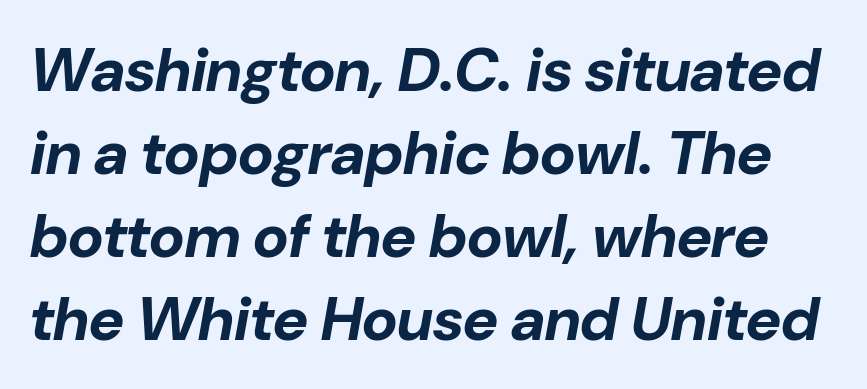
Q: Is the text bold? A: Yes.
Q: Is the text italic (slanted)? A: Yes, it leans right by about 10 degrees.
Q: Is the text underlined? A: No.
Q: Is the spacing between letters normal or unusually wide? A: Normal.
Q: Is the spacing between lines tight, normal or loose? A: Normal.
Q: Width (condensed, normal, or wide)? A: Normal.
Q: Stroke contrast? A: Low.
Q: x-height? A: Medium.
Q: Monospaced? A: No.
